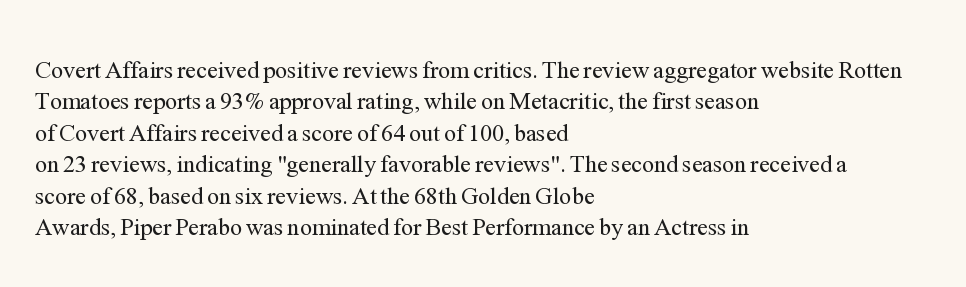
Q: Is the text bold? A: No.
Q: Is the text italic (slanted)? A: No, it is upright.
Q: Is the text underlined? A: No.
Q: How is the paragraph aligned? A: Left-aligned.
Q: Is the spacing between letters normal or unusually wide? A: Normal.
Q: Is the spacing between lines tight, normal or loose? A: Normal.
